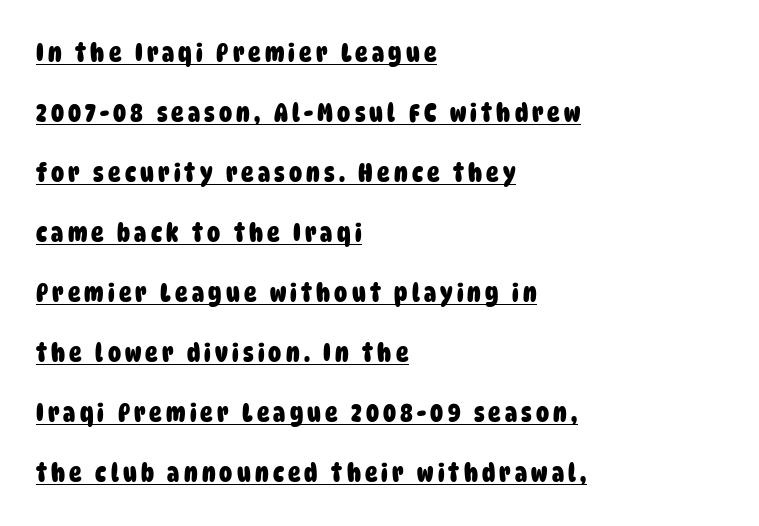
{"bold": "yes", "underline": "yes", "align": "left", "line_spacing": "loose", "line_spacing_ratio": 2.31, "glyph_px": 26}
